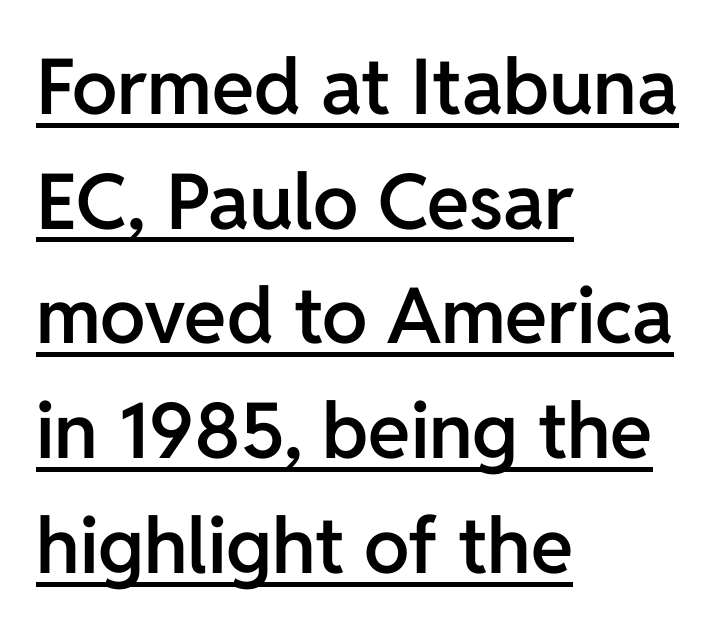
Q: Is the text bold? A: Semi-bold.
Q: Is the text italic (slanted)? A: No, it is upright.
Q: Is the typeface a serif or a sans-serif typeface? A: Sans-serif.
Q: Is the text underlined? A: Yes.
Q: How is the paragraph aligned? A: Left-aligned.
Q: Is the spacing between letters normal or unusually wide? A: Normal.
Q: Is the spacing between lines tight, normal or loose? A: Normal.
Q: Width (condensed, normal, or wide)? A: Normal.
Q: Stroke contrast? A: Low.
Q: x-height? A: Medium.
Q: Monospaced? A: No.
